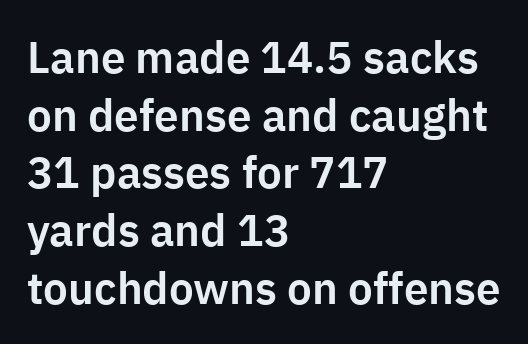
The image shows 44 px sans-serif type, upright; set left-aligned, normal line spacing (1.31x), normal letter spacing, not underlined; low stroke contrast and a medium x-height.
